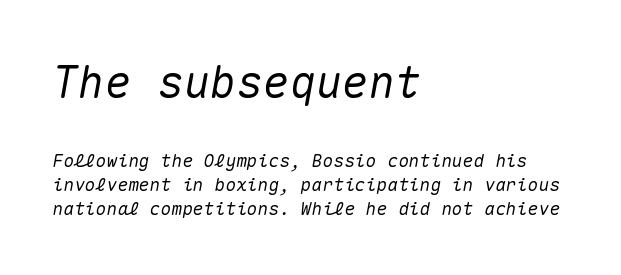
The image shows 44 px text type, italic (leaning right), monospaced; set left-aligned, normal line spacing (1.35x), normal letter spacing, not underlined; the first (top) block is 2.44x larger; medium stroke contrast and a medium x-height.
